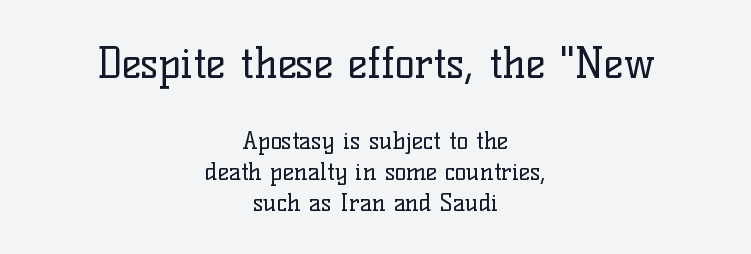
The rendering uses natural spacing where letterforms have individual widths. Counters stay open thanks to moderate or lighter strokes. Regular leading. Horizontally, the lines are justified to the midpoint only. The more generous point size was reserved for the upper chunk. Check under the words: just untouched page.
